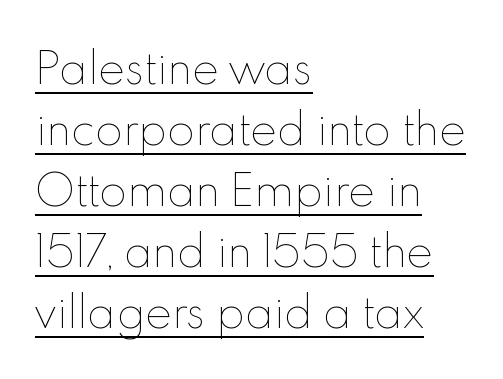
There is no visible air inserted between adjacent glyphs. Nothing heavy about these letters — not bold at all. Line starts are locked; line ends wander. Evenly set lines give the paragraph a standard silhouette.
